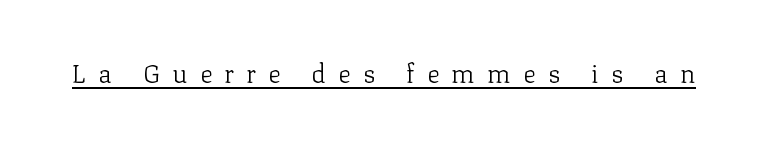
The face used here is rendered with a markedly widened letterfit. Weight class: somewhere from thin through regular. Quick note: not italic, upright. A rule runs beneath these lines of type.
